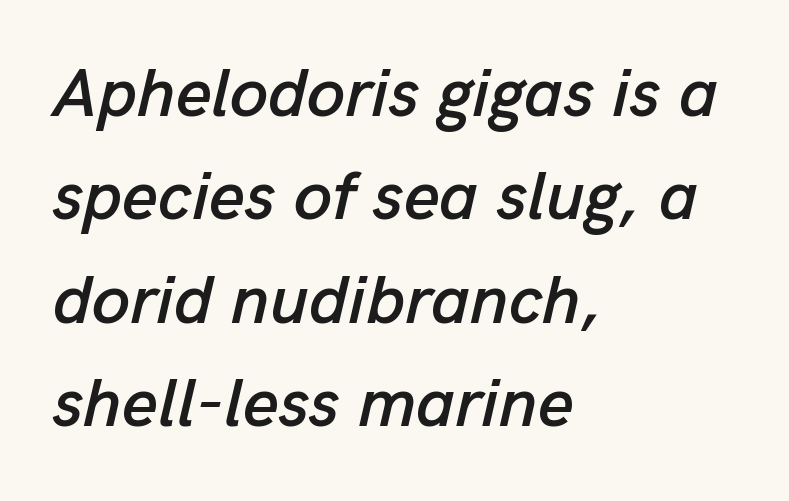
{"italic": "yes", "lean": "right", "slant_degrees": 13, "width": "normal", "stroke_contrast": "low", "x_height": "medium", "monospaced": "no", "underline": "no", "align": "left", "line_spacing": "normal", "line_spacing_ratio": 1.5, "letter_spacing": "normal", "letter_spacing_em": 0.0, "glyph_px": 69}
